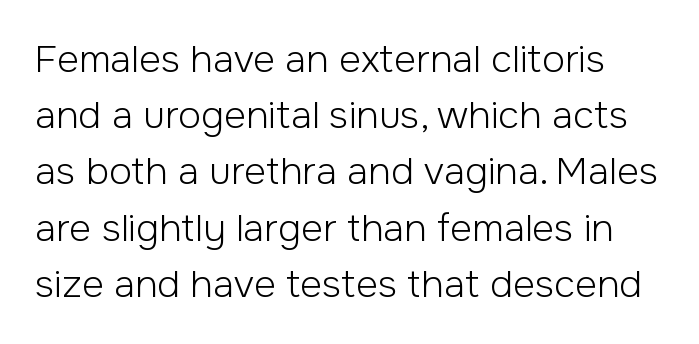
Lines of text with bare space underneath. Do the characters align in a grid? No, the font is proportional. Ordinary non-slanted type is in use. Interline gaps are of average width in this sample. This is not heavy type; no bold has been used. What kind of face is this? One without serifs — a sans.
